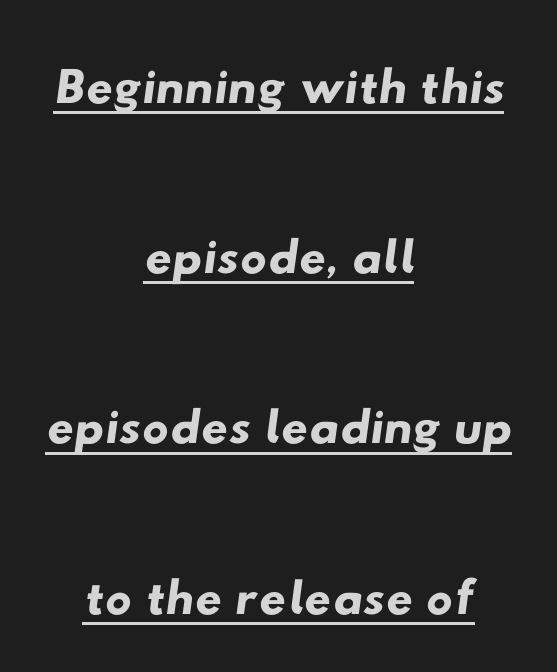
The image shows 74 px wide sans-serif type; set centered, loose line spacing (2.3x), normal letter spacing, underlined; low stroke contrast and a small x-height.
